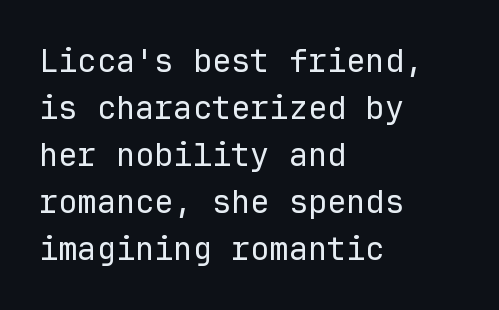
Serifs: no, the terminals of the letterforms are clean. Whoever set this chose a conventional vertical rhythm. Looks like terminal output: every glyph gets an equal slot. In terms of letterspacing, this is plain default setting. Caption: face not bold, strokes unweighted. Has an underline been added? It has not.
